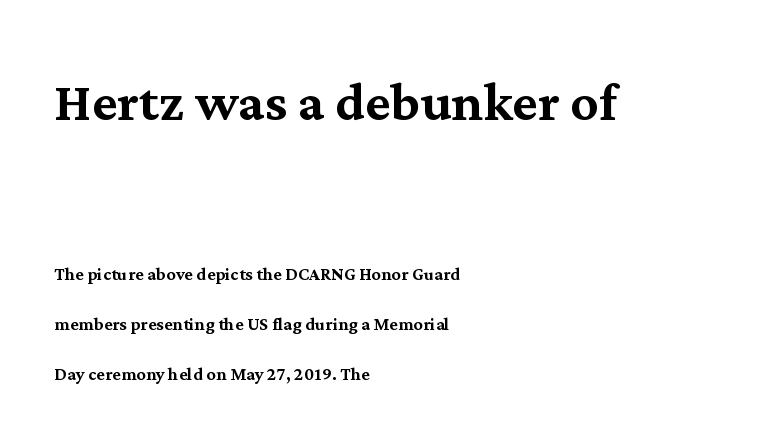
The image shows 69 px serif type, upright; set left-aligned, loose line spacing (2.16x), normal letter spacing, not underlined; the first (top) block is 3.0x larger; medium stroke contrast and a medium x-height.
